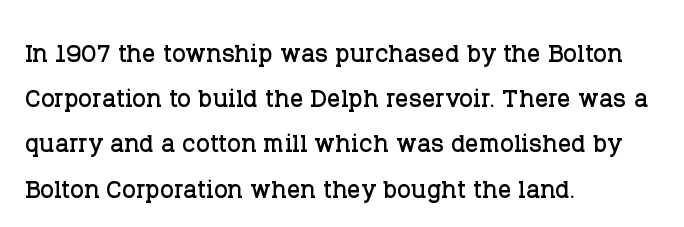
The image shows 33 px serif type, upright; set left-aligned, normal line spacing (1.37x), normal letter spacing, not underlined; low stroke contrast and a large x-height.
